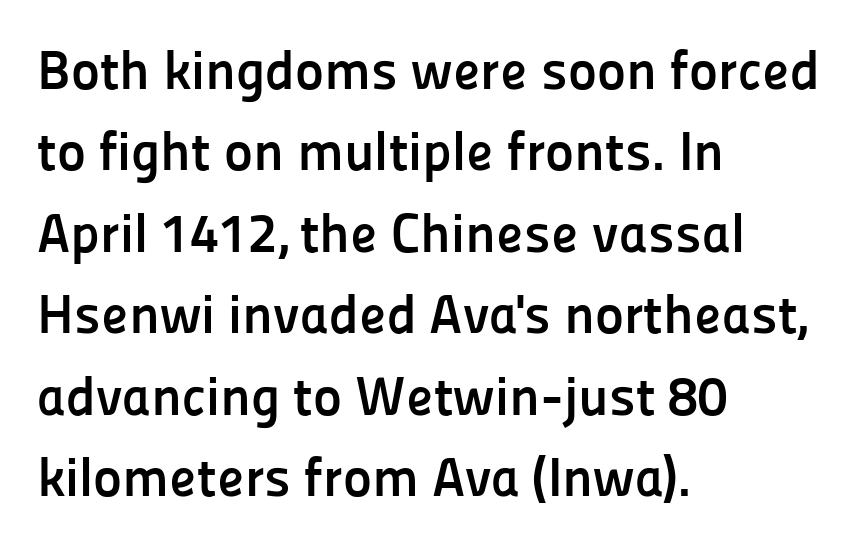
Beneath every word, the page is bare. A full-strength bold gives these letters their thick strokes. In terms of letterform style, serifs are entirely absent. Vertically, the passage feels balanced, rows spaced as you'd expect.
